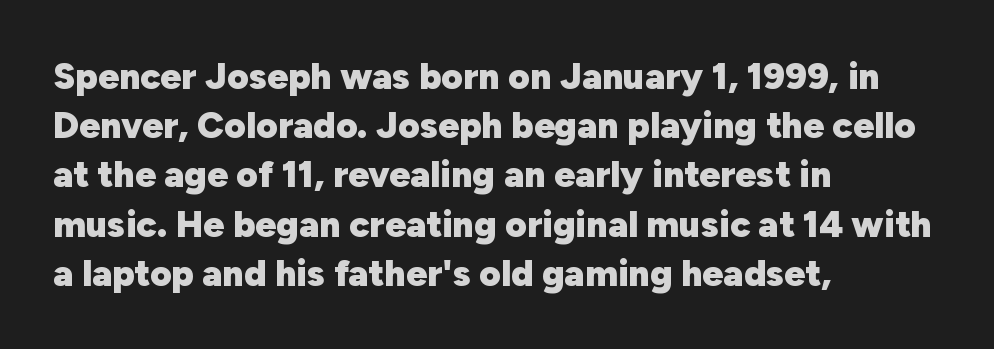
The image shows 37 px heavy sans-serif type, upright; set left-aligned, normal line spacing (1.33x), normal letter spacing, not underlined; low stroke contrast and a medium x-height.
